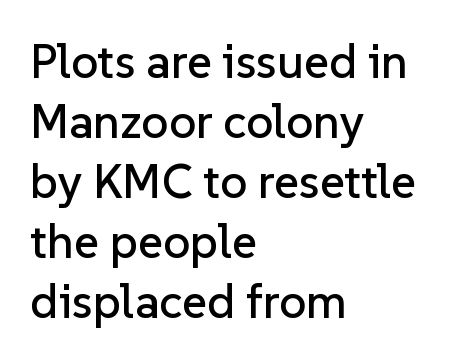
{"serif": "no", "italic": "no", "width": "normal", "stroke_contrast": "low", "x_height": "medium", "monospaced": "no", "underline": "no", "align": "left", "line_spacing": "normal", "line_spacing_ratio": 1.25, "letter_spacing": "normal", "letter_spacing_em": 0.0, "glyph_px": 48}
